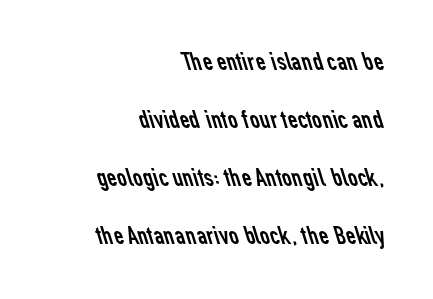
{"bold": "no", "underline": "no", "align": "right", "line_spacing": "loose", "line_spacing_ratio": 2.15, "letter_spacing": "normal", "letter_spacing_em": 0.0, "glyph_px": 27}
